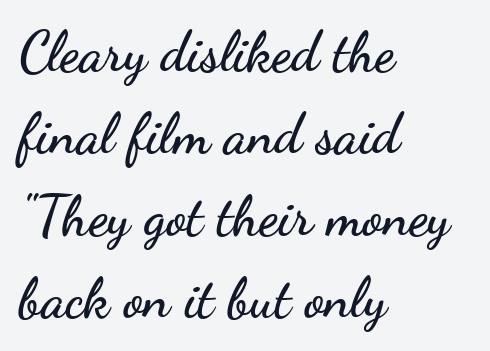
The baseline area is clear. Is this a sans? Yes — the strokes have no serifs. Vertical spacing — default. A typesetter would call this proportional, since set widths differ per character. Nothing unusual about the tracking: characters are spaced as the font intends.
